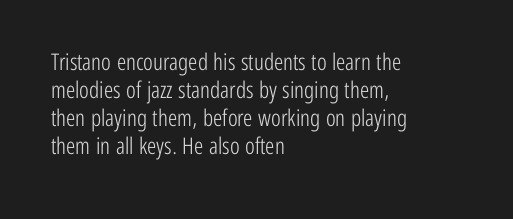
Q: Is the text bold? A: No.
Q: Is the text italic (slanted)? A: No, it is upright.
Q: Is the text underlined? A: No.
Q: How is the paragraph aligned? A: Left-aligned.
Q: Is the spacing between letters normal or unusually wide? A: Normal.
